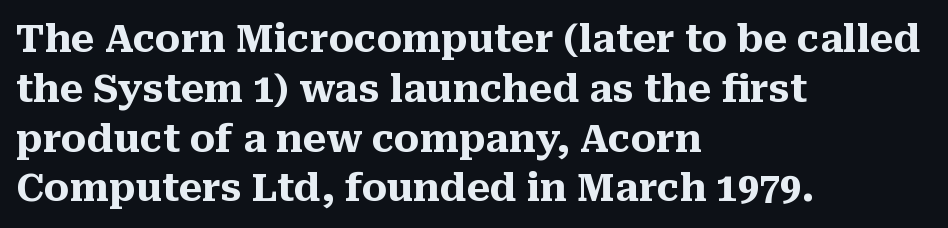
The image shows 38 px heavy serif type, upright; set left-aligned, normal line spacing (1.31x), normal letter spacing, not underlined; medium stroke contrast and a medium x-height.
